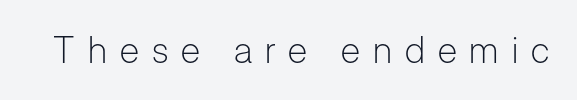
The image shows 36 px light sans-serif type, upright; set unusually wide letter spacing (+0.36 em), not underlined; low stroke contrast and a medium x-height.
